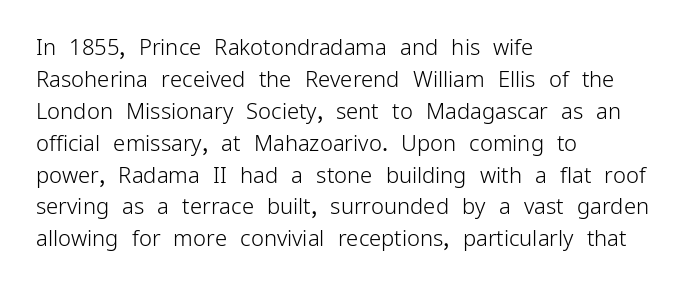
{"italic": "no", "bold": "no", "underline": "no", "align": "left", "line_spacing": "normal", "line_spacing_ratio": 1.45, "letter_spacing": "normal", "letter_spacing_em": 0.0, "glyph_px": 22}
